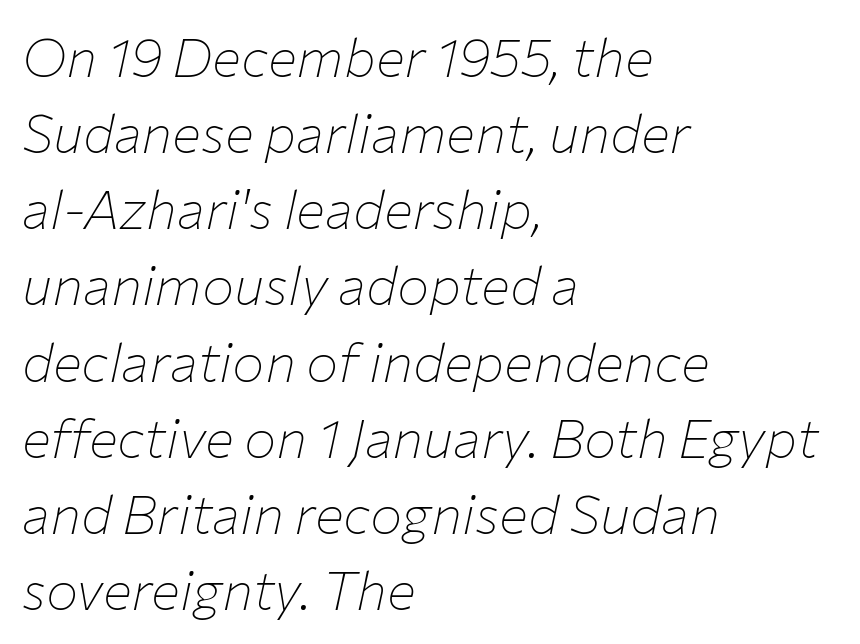
Q: Is the text bold? A: No.
Q: Is the text italic (slanted)? A: Yes, it leans right by about 12 degrees.
Q: Is the text underlined? A: No.
Q: How is the paragraph aligned? A: Left-aligned.
Q: Is the spacing between letters normal or unusually wide? A: Normal.
Q: Is the spacing between lines tight, normal or loose? A: Normal.
Q: Width (condensed, normal, or wide)? A: Normal.
Q: Stroke contrast? A: Low.
Q: x-height? A: Medium.
Q: Monospaced? A: No.
